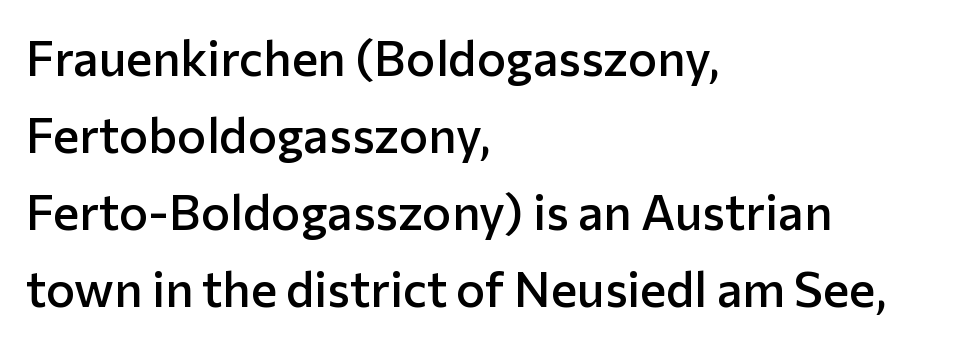
Q: Is the text bold? A: Semi-bold.
Q: Is the text italic (slanted)? A: No, it is upright.
Q: Is the typeface a serif or a sans-serif typeface? A: Sans-serif.
Q: Is the text underlined? A: No.
Q: How is the paragraph aligned? A: Left-aligned.
Q: Is the spacing between letters normal or unusually wide? A: Normal.
Q: Is the spacing between lines tight, normal or loose? A: Normal.
Q: Width (condensed, normal, or wide)? A: Normal.
Q: Stroke contrast? A: Low.
Q: x-height? A: Medium.
Q: Monospaced? A: No.
